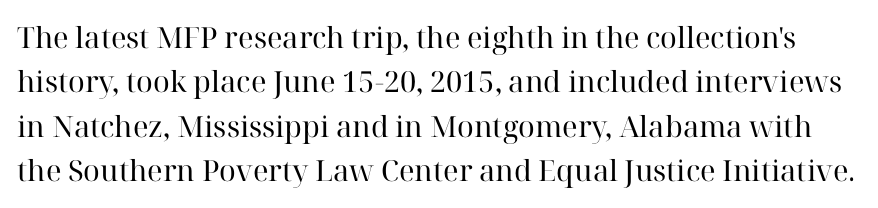
What's the leading like? Ordinary, nothing unusual. Proportional: the letters do not fall into vertical columns. Small tapered or slab feet sit at the stroke ends, so this counts as serif. Has an underline been added? It has not. Standard letterfit; no display-style spreading of the glyphs.
